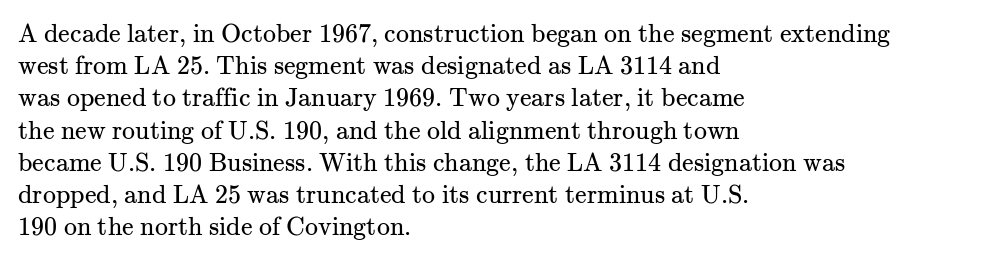
{"italic": "no", "bold": "no", "underline": "no", "align": "left", "line_spacing_ratio": 1.24, "letter_spacing": "normal", "letter_spacing_em": 0.0, "glyph_px": 26}
